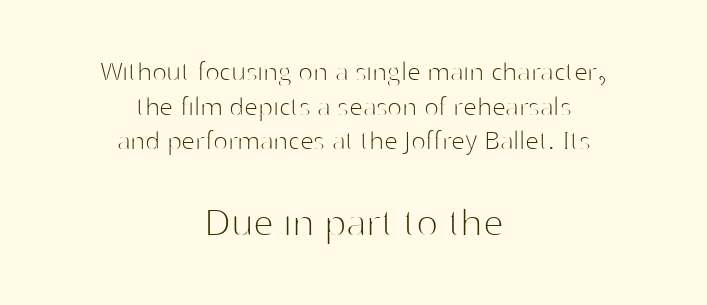
Q: Is the text bold? A: No.
Q: Is the text italic (slanted)? A: No, it is upright.
Q: Is the typeface a serif or a sans-serif typeface? A: Sans-serif.
Q: Is the text underlined? A: No.
Q: How is the paragraph aligned? A: Centered.
Q: Is the spacing between letters normal or unusually wide? A: Normal.
Q: Is the spacing between lines tight, normal or loose? A: Tight.
Q: Which block of text is set in a larger size, the first (top) or the second (bottom)? A: The second (bottom) one.
Q: Width (condensed, normal, or wide)? A: Normal.
Q: Stroke contrast? A: High.
Q: x-height? A: Medium.
Q: Monospaced? A: No.
